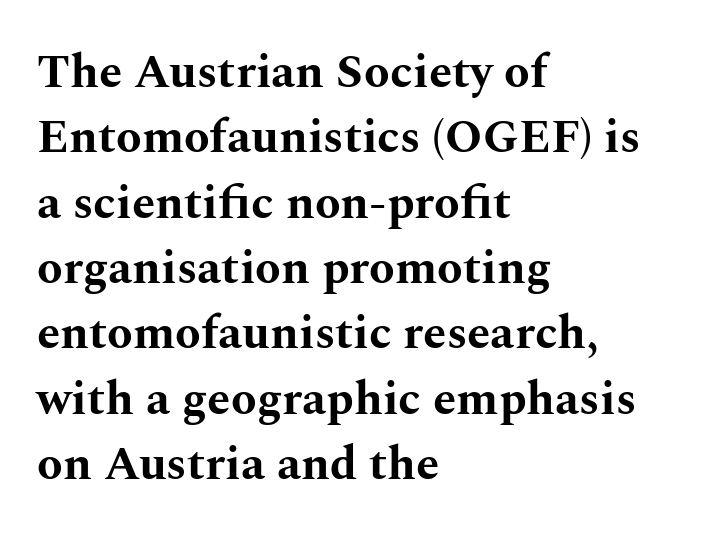
Vertically, the passage feels balanced, rows spaced as you'd expect. Observe the ordinary spacing: letters are neighbours, not strangers. This is roman type, the default non-slanted kind. A clean baseline with only descenders dipping below it.
